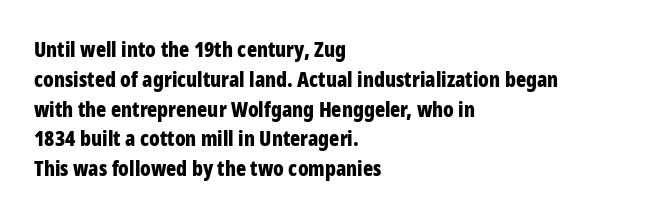
The image shows 21 px bold type, upright; set left-aligned, normal line spacing (1.42x), normal letter spacing, not underlined.
